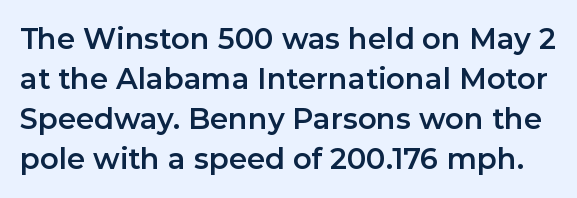
Q: Is the text italic (slanted)? A: No, it is upright.
Q: Is the typeface a serif or a sans-serif typeface? A: Sans-serif.
Q: Is the text underlined? A: No.
Q: Is the spacing between letters normal or unusually wide? A: Normal.
Q: Is the spacing between lines tight, normal or loose? A: Normal.
Q: Width (condensed, normal, or wide)? A: Normal.
Q: Stroke contrast? A: Low.
Q: x-height? A: Medium.
Q: Monospaced? A: No.
